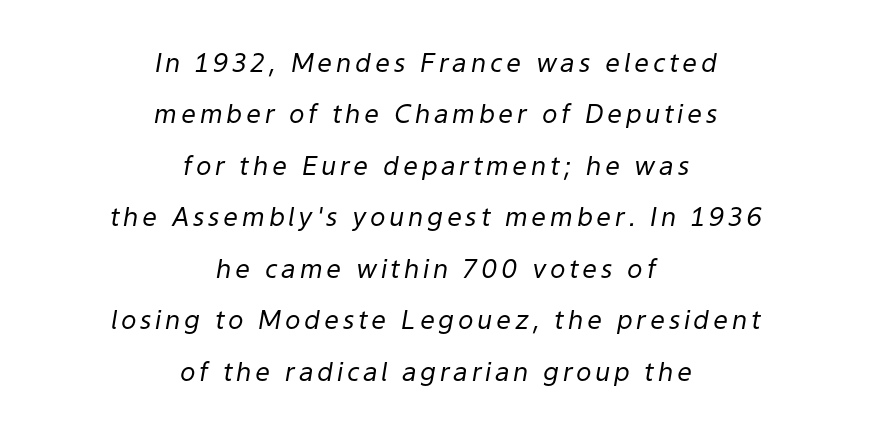
Q: Is the text bold? A: No.
Q: Is the text italic (slanted)? A: Yes, it leans right by about 9 degrees.
Q: Is the text underlined? A: No.
Q: How is the paragraph aligned? A: Centered.
Q: Is the spacing between lines tight, normal or loose? A: Loose.
